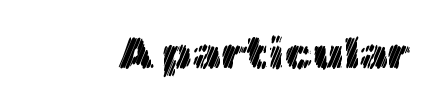
The image shows 46 px text type, upright; set normal letter spacing, not underlined; a medium x-height.
